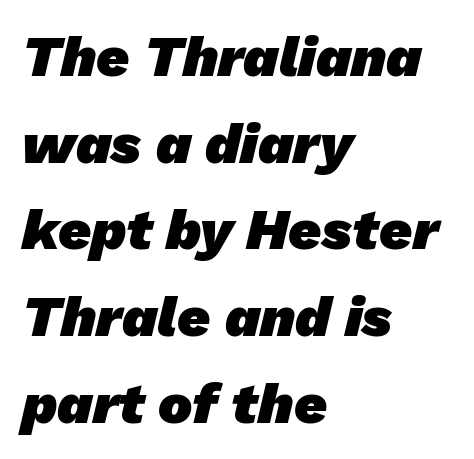
{"serif": "no", "bold": "yes", "weight": "heavy", "width": "normal", "stroke_contrast": "low", "x_height": "medium", "monospaced": "no", "underline": "no", "align": "left", "line_spacing": "normal", "line_spacing_ratio": 1.52, "letter_spacing": "normal", "letter_spacing_em": 0.0, "glyph_px": 57}
